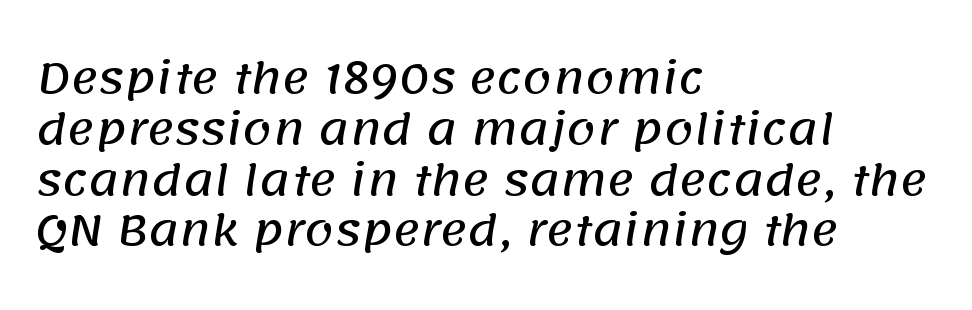
{"serif": "no", "width": "normal", "stroke_contrast": "low", "x_height": "large", "monospaced": "no", "underline": "no", "align": "left", "line_spacing_ratio": 1.21, "letter_spacing": "normal", "letter_spacing_em": 0.0, "glyph_px": 42}
